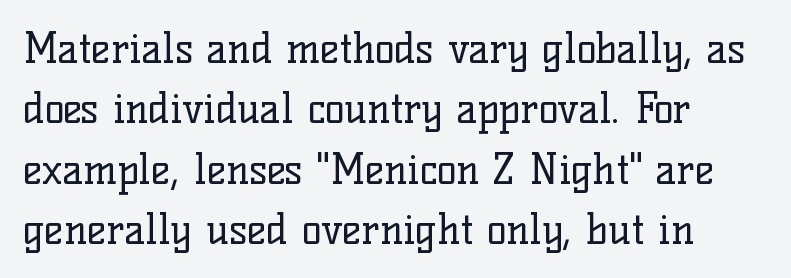
{"serif": "yes", "italic": "no", "bold": "no", "weight": "regular", "width": "normal", "stroke_contrast": "low", "x_height": "medium", "monospaced": "no", "underline": "no", "align": "left", "line_spacing": "normal", "line_spacing_ratio": 1.47, "letter_spacing": "normal", "letter_spacing_em": 0.0, "glyph_px": 41}
